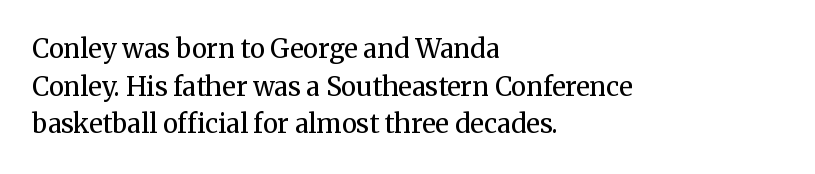
This sample is left-justified, so line endings fall wherever the words run out. Short note: letters normally spaced. These lines were composed using upright roman letters. Nothing heavy about these letters — not bold at all. The glyphs are unaccompanied by any horizontal stroke below them. Quick note: interline space is typical.
